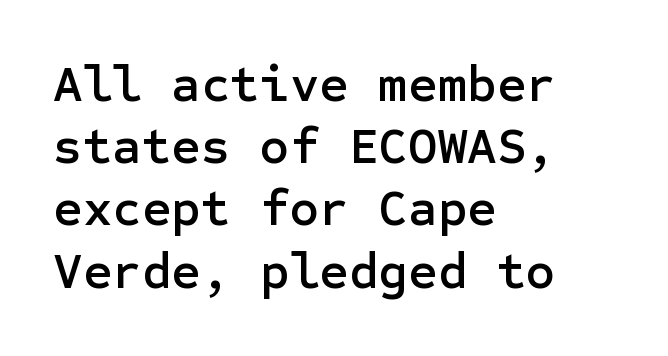
{"serif": "no", "italic": "no", "width": "normal", "stroke_contrast": "low", "x_height": "medium", "underline": "no", "align": "left", "line_spacing_ratio": 1.22, "letter_spacing": "normal", "letter_spacing_em": 0.0, "glyph_px": 51}
